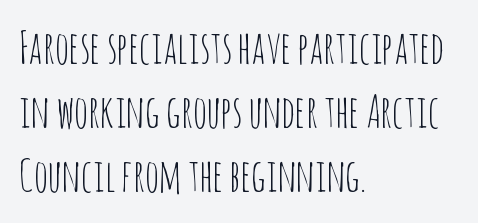
This is roman type, the default non-slanted kind. Only glyphs here, with clear space below each row. Is this a heavy cut? Hardly; it is regular or lighter. In CSS terms this would be text-align: left.
